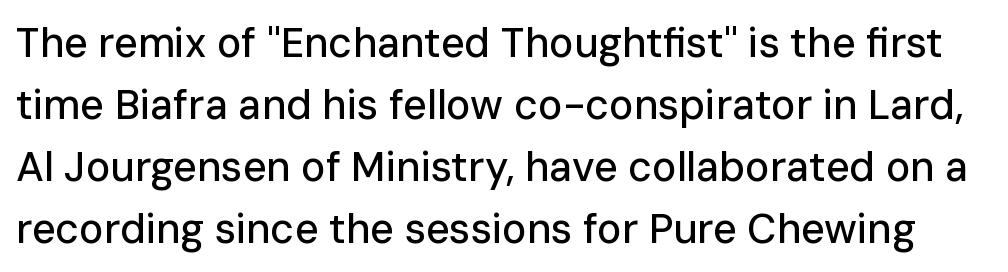
{"serif": "no", "italic": "no", "width": "normal", "stroke_contrast": "low", "x_height": "medium", "monospaced": "no", "underline": "no", "line_spacing": "normal", "line_spacing_ratio": 1.51, "letter_spacing": "normal", "letter_spacing_em": 0.0, "glyph_px": 41}
